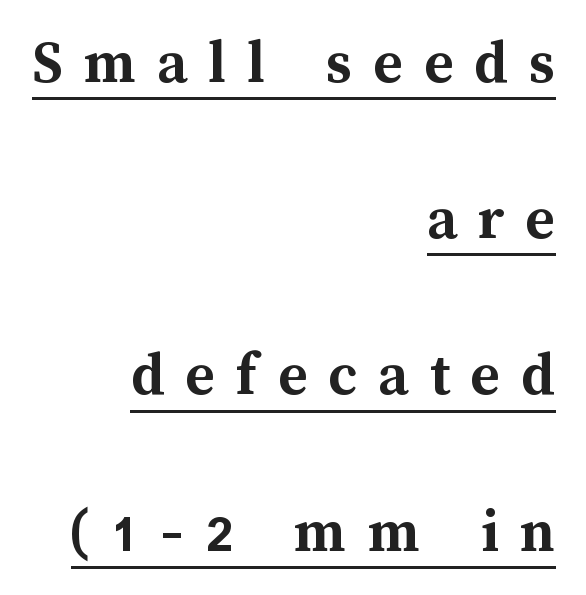
{"italic": "no", "bold": "yes", "weight": "semibold", "width": "normal", "stroke_contrast": "medium", "x_height": "medium", "monospaced": "no", "underline": "yes", "align": "right", "line_spacing": "loose", "line_spacing_ratio": 2.48, "letter_spacing": "wide", "letter_spacing_em": 0.33, "glyph_px": 63}
